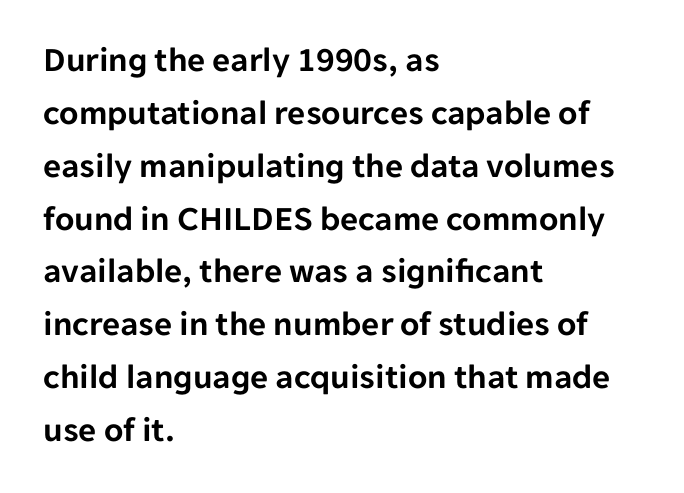
The image shows 35 px sans-serif type, upright; set left-aligned, normal line spacing (1.51x), normal letter spacing, not underlined; low stroke contrast and a medium x-height.
